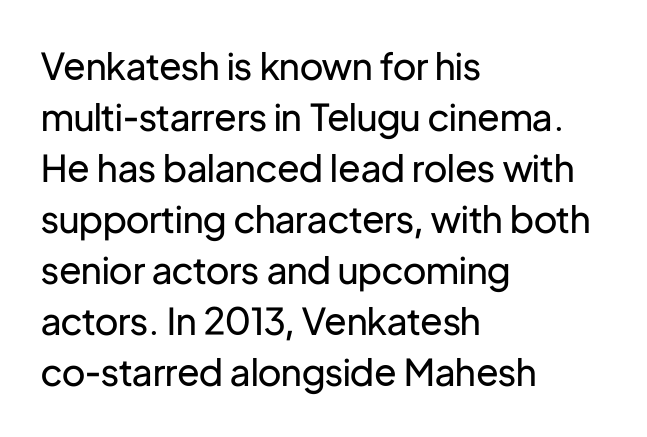
Q: Is the text bold? A: No.
Q: Is the text italic (slanted)? A: No, it is upright.
Q: Is the typeface a serif or a sans-serif typeface? A: Sans-serif.
Q: Is the text underlined? A: No.
Q: How is the paragraph aligned? A: Left-aligned.
Q: Is the spacing between letters normal or unusually wide? A: Normal.
Q: Is the spacing between lines tight, normal or loose? A: Normal.
Q: Width (condensed, normal, or wide)? A: Normal.
Q: Stroke contrast? A: Low.
Q: x-height? A: Medium.
Q: Monospaced? A: No.
